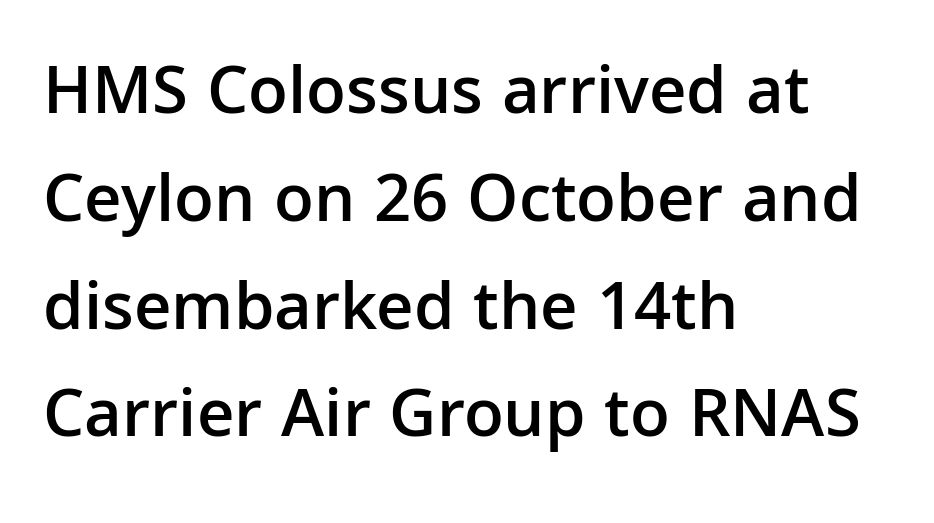
Q: Is the text bold? A: Semi-bold.
Q: Is the text italic (slanted)? A: No, it is upright.
Q: Is the typeface a serif or a sans-serif typeface? A: Sans-serif.
Q: Is the text underlined? A: No.
Q: How is the paragraph aligned? A: Left-aligned.
Q: Is the spacing between letters normal or unusually wide? A: Normal.
Q: Is the spacing between lines tight, normal or loose? A: Normal.
Q: Width (condensed, normal, or wide)? A: Normal.
Q: Stroke contrast? A: Low.
Q: x-height? A: Medium.
Q: Monospaced? A: No.
